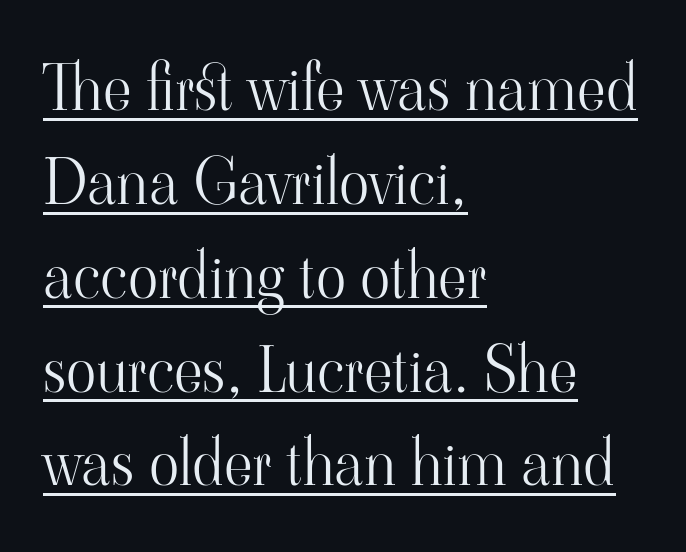
The image shows 63 px light serif type, upright; set left-aligned, normal line spacing (1.49x), normal letter spacing, underlined; high stroke contrast and a small x-height.
